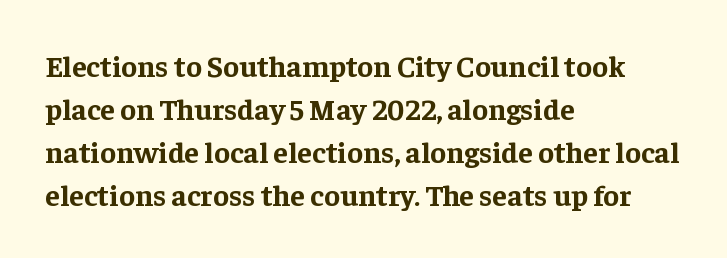
Notice how thick the strokes are: this is what a full bold looks like. You could not count columns in this text — the font is proportionally spaced. Unlike a clean sans, this face finishes its strokes with serifs. The rendering keeps characters at their native spacing. Casual observation: everything's shoved over to the left. Designer's note — italics off, roman on.
